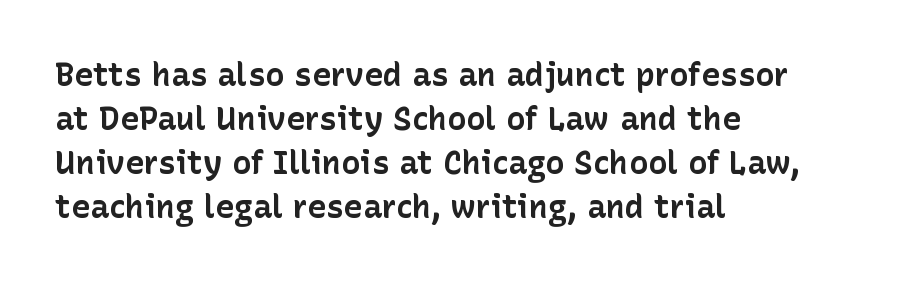
The image shows 32 px bold sans-serif type, upright; set left-aligned, normal line spacing (1.37x), normal letter spacing, not underlined; low stroke contrast and a medium x-height.
